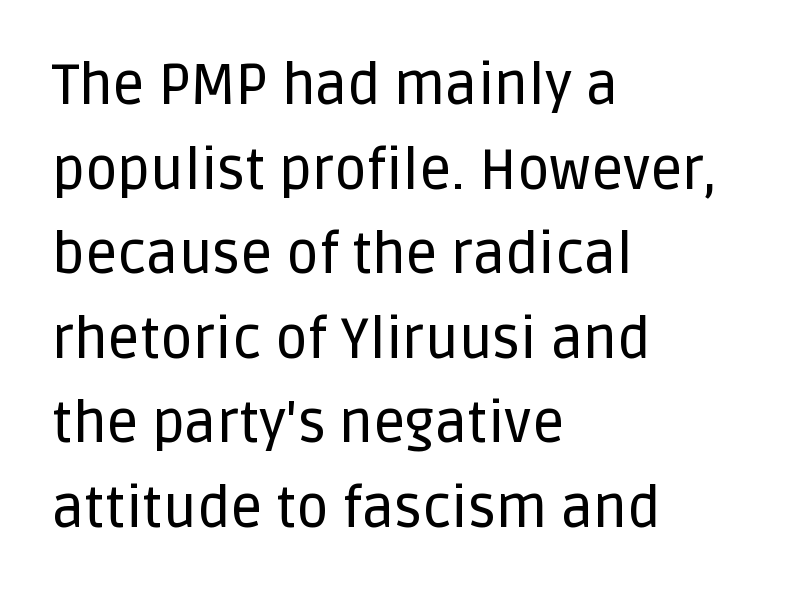
Q: Is the text italic (slanted)? A: No, it is upright.
Q: Is the typeface a serif or a sans-serif typeface? A: Sans-serif.
Q: Is the text underlined? A: No.
Q: How is the paragraph aligned? A: Left-aligned.
Q: Is the spacing between letters normal or unusually wide? A: Normal.
Q: Is the spacing between lines tight, normal or loose? A: Normal.
Q: Width (condensed, normal, or wide)? A: Normal.
Q: Stroke contrast? A: Low.
Q: x-height? A: Large.
Q: Monospaced? A: No.
